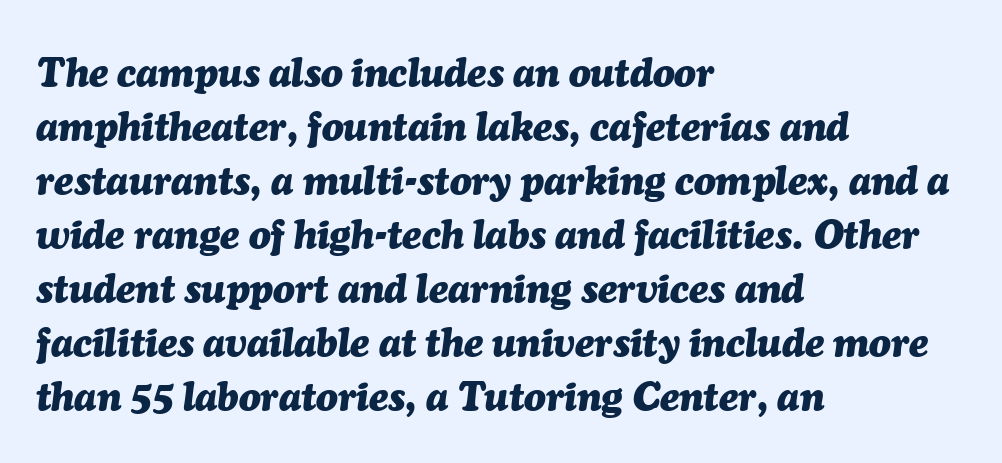
What weight is shown? A full bold with thick strokes. The lettering tilts uniformly, giving the passage an italic look. If you measured baseline to baseline, you'd find a middling distance. The face used here is proportionally spaced, like ordinary book or web type.
